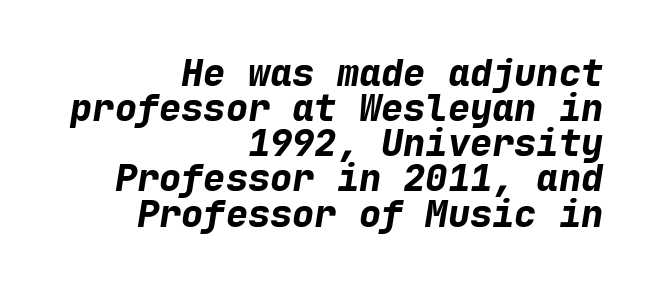
{"italic": "yes", "lean": "right", "slant_degrees": 9, "bold": "yes", "weight": "bold", "width": "normal", "stroke_contrast": "low", "x_height": "medium", "monospaced": "yes", "underline": "no", "align": "right", "line_spacing": "tight", "line_spacing_ratio": 0.95, "letter_spacing": "normal", "letter_spacing_em": 0.0, "glyph_px": 37}
